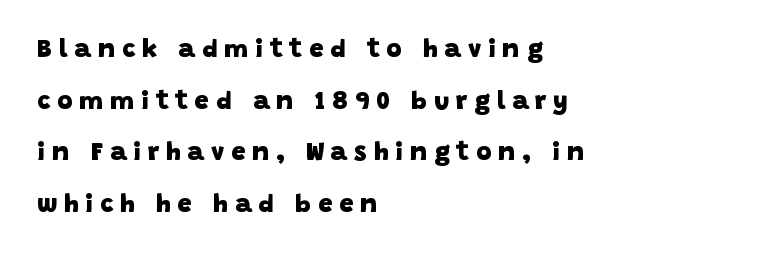
The image shows 26 px bold type; set left-aligned, loose line spacing (1.99x), unusually wide letter spacing (+0.26 em), not underlined.
